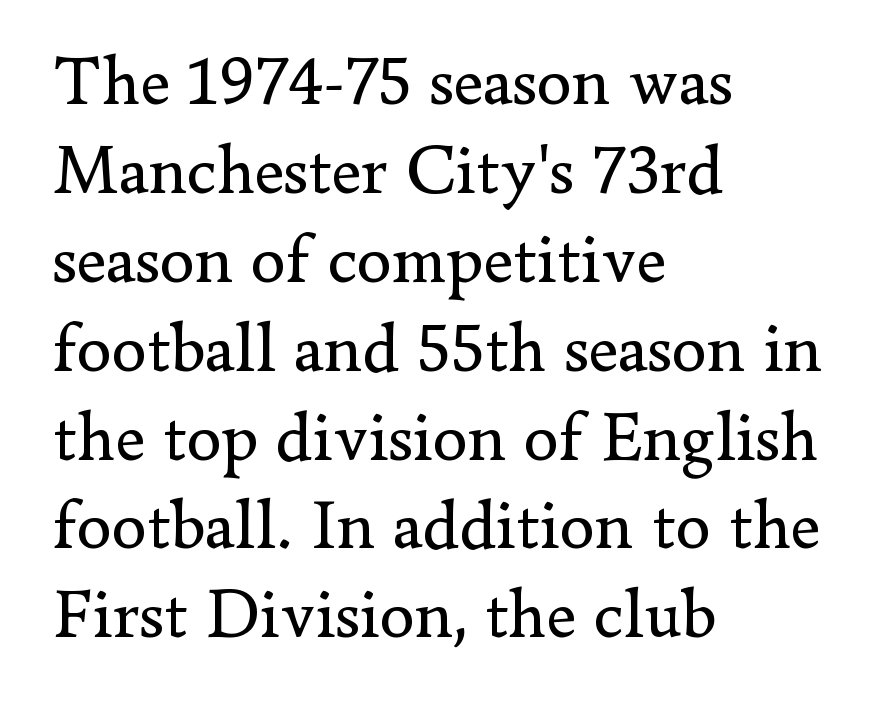
Glance below the letters and you will spot only blank space. Weight: regular or lighter. You can tell from the footed stems that serif type was used. Whoever set this chose a conventional vertical rhythm.
